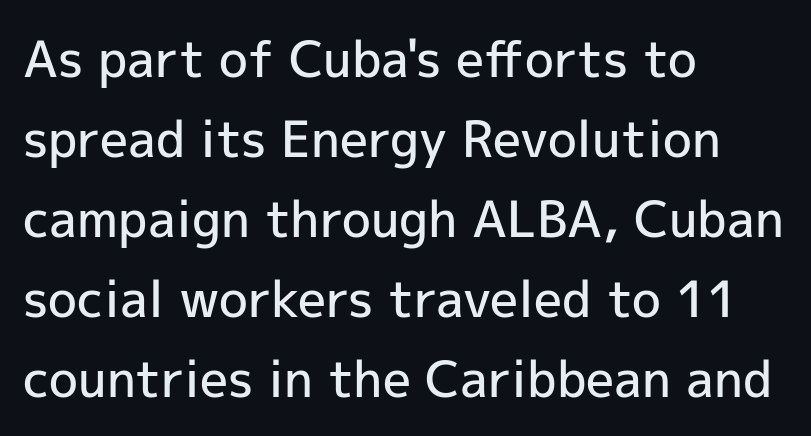
Bold? Not quite — semibold, heavier than regular but stopping short. Tracking value appears to be zero — textbook default spacing. Look at the bottom of the vertical strokes: they stop flat, with no serifs. A clean baseline with only descenders dipping below it. Leftover space on each line is placed entirely after the last word. No italicization has been applied; the sample stays upright.
